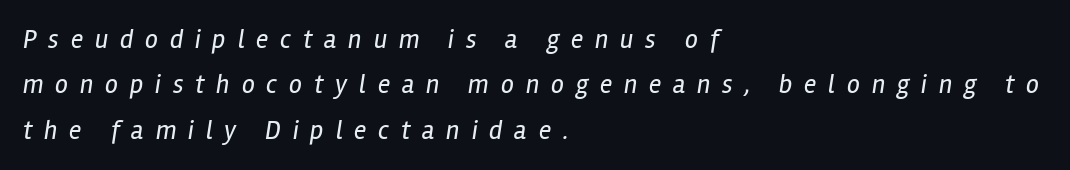
Q: Is the text bold? A: No.
Q: Is the text italic (slanted)? A: Yes, it leans right by about 12 degrees.
Q: Is the text underlined? A: No.
Q: How is the paragraph aligned? A: Left-aligned.
Q: Is the spacing between letters normal or unusually wide? A: Unusually wide.
